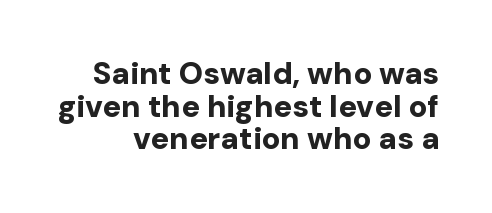
The image shows 31 px bold sans-serif type, upright; set tight line spacing (1.05x), normal letter spacing, not underlined; low stroke contrast and a medium x-height.
